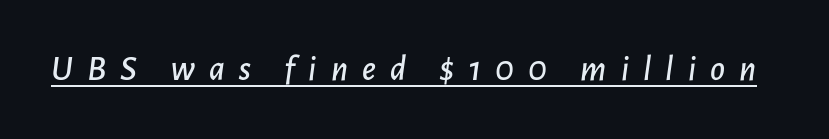
{"italic": "yes", "lean": "right", "slant_degrees": 7, "width": "normal", "stroke_contrast": "low", "x_height": "medium", "monospaced": "no", "underline": "yes", "letter_spacing": "wide", "letter_spacing_em": 0.39, "glyph_px": 36}
